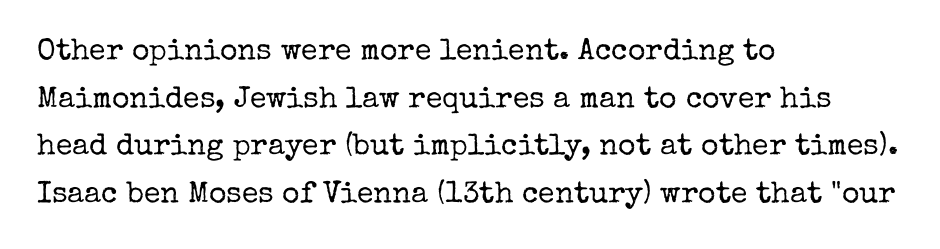
{"serif": "yes", "italic": "no", "bold": "no", "weight": "regular", "width": "normal", "stroke_contrast": "low", "x_height": "medium", "monospaced": "no", "underline": "no", "align": "left", "line_spacing": "normal", "line_spacing_ratio": 1.59, "letter_spacing": "normal", "letter_spacing_em": 0.0, "glyph_px": 30}
